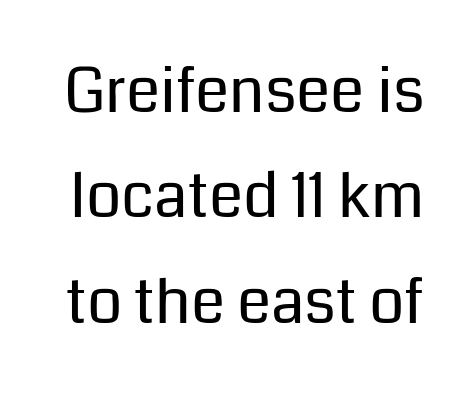
{"serif": "no", "italic": "no", "bold": "no", "weight": "regular", "width": "normal", "stroke_contrast": "low", "x_height": "medium", "monospaced": "no", "underline": "no", "line_spacing": "normal", "line_spacing_ratio": 1.7, "letter_spacing": "normal", "letter_spacing_em": 0.0, "glyph_px": 62}
